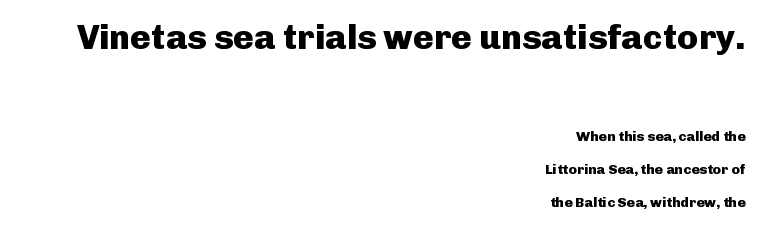
Q: Is the text bold? A: Yes.
Q: Is the text italic (slanted)? A: No, it is upright.
Q: Is the typeface a serif or a sans-serif typeface? A: Sans-serif.
Q: Is the text underlined? A: No.
Q: How is the paragraph aligned? A: Right-aligned.
Q: Is the spacing between letters normal or unusually wide? A: Normal.
Q: Is the spacing between lines tight, normal or loose? A: Loose.
Q: Which block of text is set in a larger size, the first (top) or the second (bottom)? A: The first (top) one.
Q: Width (condensed, normal, or wide)? A: Normal.
Q: Stroke contrast? A: Low.
Q: x-height? A: Medium.
Q: Monospaced? A: No.
